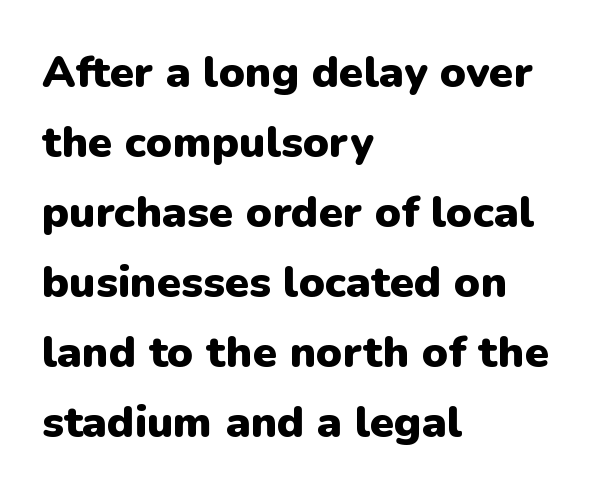
{"serif": "no", "italic": "no", "bold": "yes", "weight": "heavy", "width": "normal", "stroke_contrast": "low", "x_height": "medium", "monospaced": "no", "underline": "no", "align": "left", "line_spacing": "normal", "line_spacing_ratio": 1.59, "letter_spacing": "normal", "letter_spacing_em": 0.0, "glyph_px": 44}
